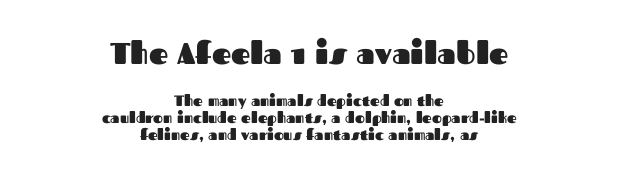
{"serif": "no", "italic": "no", "bold": "yes", "weight": "heavy", "width": "normal", "stroke_contrast": "medium", "x_height": "medium", "monospaced": "no", "underline": "no", "align": "center", "line_spacing": "tight", "line_spacing_ratio": 1.13, "letter_spacing": "normal", "letter_spacing_em": 0.0, "larger_block": "first", "size_ratio": 2.0, "glyph_px": 30}
